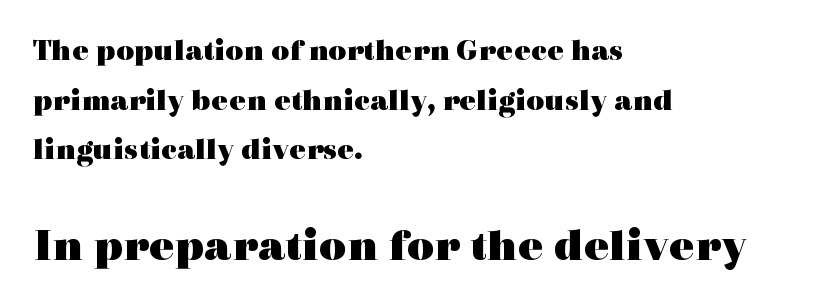
The image shows 47 px heavy, wide serif type, upright; set left-aligned, normal line spacing (1.6x), normal letter spacing, not underlined; the second (bottom) block is 1.52x larger; a medium x-height.
